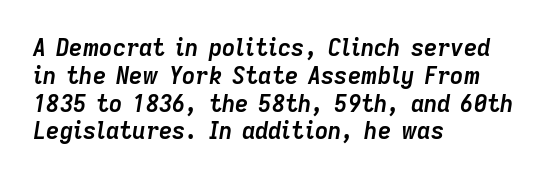
The image shows 23 px bold type, italic (leaning right); set left-aligned, line spacing 1.21x, normal letter spacing, not underlined.
